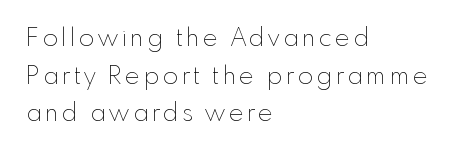
Plain, unruled lines of type. Rendered with straight, roman letterforms. Notice how descenders clear the ascenders below comfortably — that's standard leading. Compared with a typical body face, this is equally light or lighter still.
